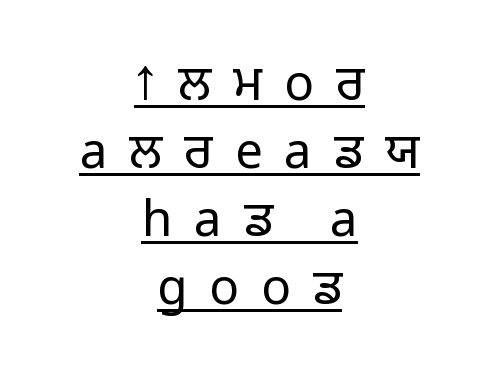
{"serif": "no", "italic": "no", "bold": "no", "weight": "light", "width": "normal", "stroke_contrast": "low", "x_height": "medium", "monospaced": "no", "underline": "yes", "align": "center", "line_spacing": "normal", "line_spacing_ratio": 1.39, "letter_spacing": "wide", "letter_spacing_em": 0.45, "glyph_px": 49}
